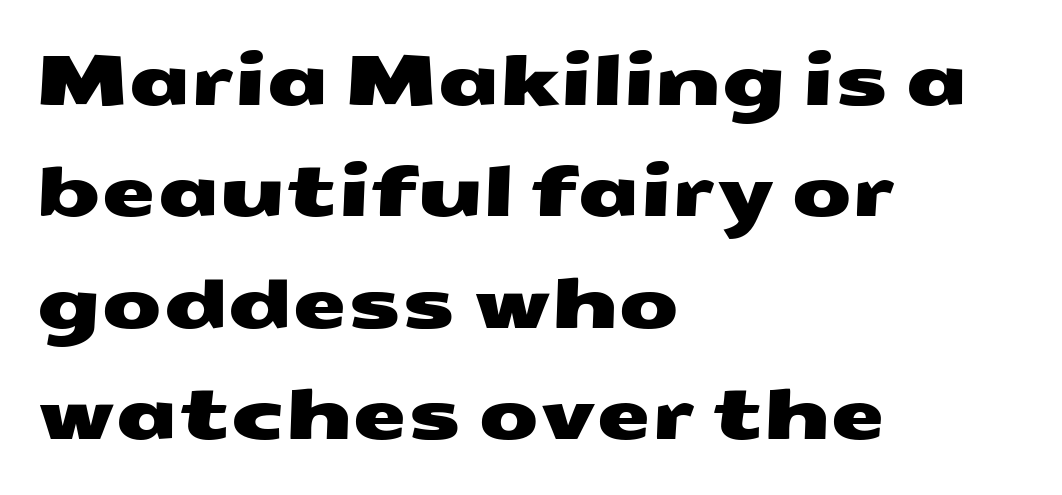
Each letter's strokes conclude bluntly, with no projecting serifs. Clear beneath every line of the passage. A typesetter would call this proportional, since set widths differ per character. Compared with a centered layout, this one pins lines to the left instead. Here the glyphs are tracked normally, forming tight word shapes. The designer left line spacing at the default.
